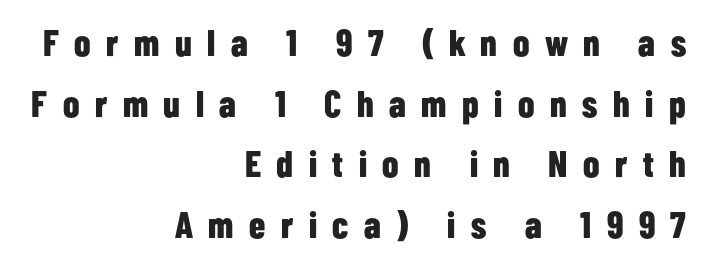
The image shows 37 px bold, condensed sans-serif type, upright; set right-aligned, normal line spacing (1.64x), unusually wide letter spacing (+0.42 em), not underlined; low stroke contrast and a medium x-height.
